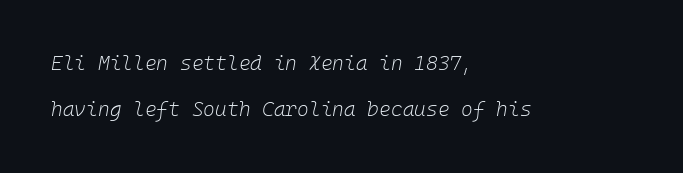
Q: Is the text bold? A: No.
Q: Is the text italic (slanted)? A: Yes, it leans right by about 10 degrees.
Q: Is the text underlined? A: No.
Q: How is the paragraph aligned? A: Left-aligned.
Q: Is the spacing between letters normal or unusually wide? A: Normal.
Q: Is the spacing between lines tight, normal or loose? A: Loose.
